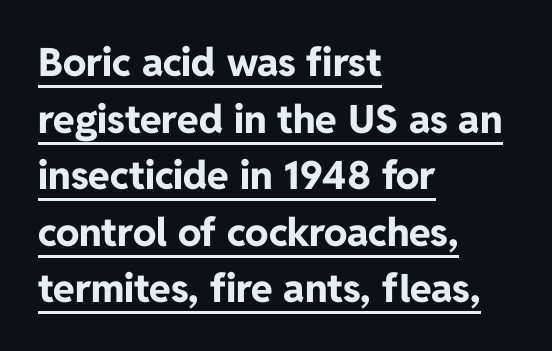
The image shows 39 px bold sans-serif type, upright; set left-aligned, normal line spacing (1.45x), normal letter spacing, underlined; low stroke contrast and a medium x-height.
